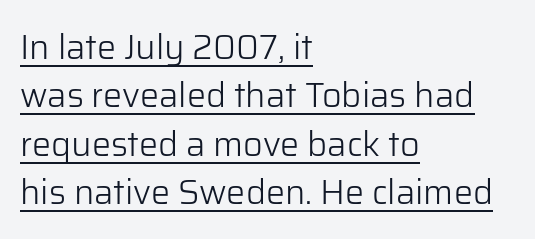
The image shows 34 px light sans-serif type, upright; set left-aligned, normal line spacing (1.42x), normal letter spacing, underlined; low stroke contrast and a medium x-height.
